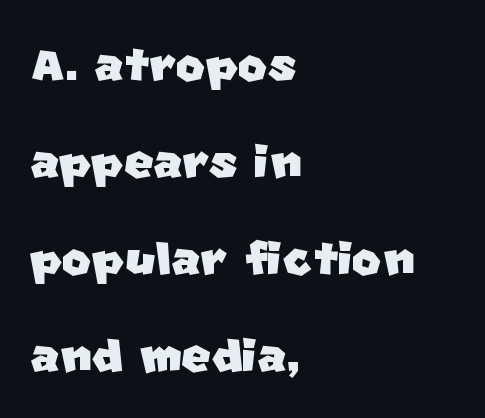
Q: Is the typeface a serif or a sans-serif typeface? A: Sans-serif.
Q: Is the text underlined? A: No.
Q: How is the paragraph aligned? A: Left-aligned.
Q: Is the spacing between letters normal or unusually wide? A: Normal.
Q: Is the spacing between lines tight, normal or loose? A: Normal.
Q: Width (condensed, normal, or wide)? A: Normal.
Q: Stroke contrast? A: Low.
Q: x-height? A: Large.
Q: Monospaced? A: No.
